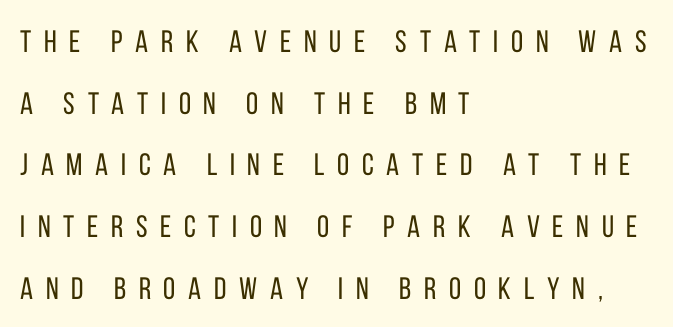
Q: Is the text bold? A: No.
Q: Is the text italic (slanted)? A: No, it is upright.
Q: Is the typeface a serif or a sans-serif typeface? A: Sans-serif.
Q: Is the text underlined? A: No.
Q: How is the paragraph aligned? A: Left-aligned.
Q: Is the spacing between letters normal or unusually wide? A: Unusually wide.
Q: Is the spacing between lines tight, normal or loose? A: Loose.
Q: Width (condensed, normal, or wide)? A: Condensed.
Q: Stroke contrast? A: Low.
Q: x-height? A: Large.
Q: Monospaced? A: No.
